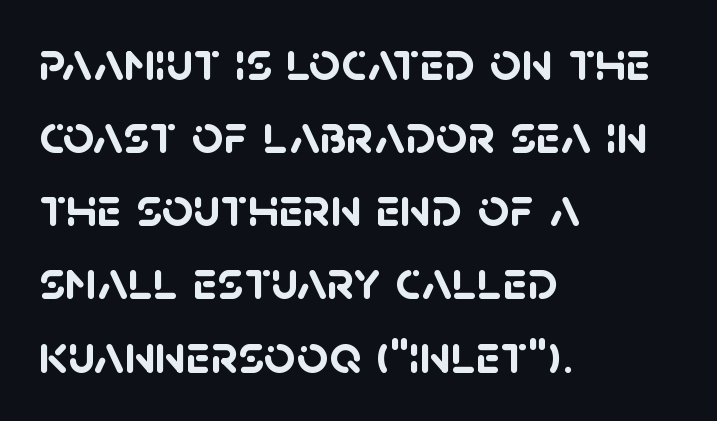
The image shows 55 px semibold sans-serif type; set left-aligned, normal line spacing (1.33x), normal letter spacing, not underlined; low stroke contrast and a large x-height.
